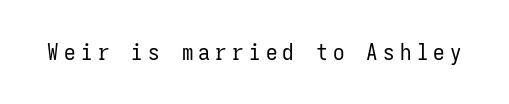
The image shows 23 px text type, upright; set unusually wide letter spacing (+0.23 em), not underlined.
